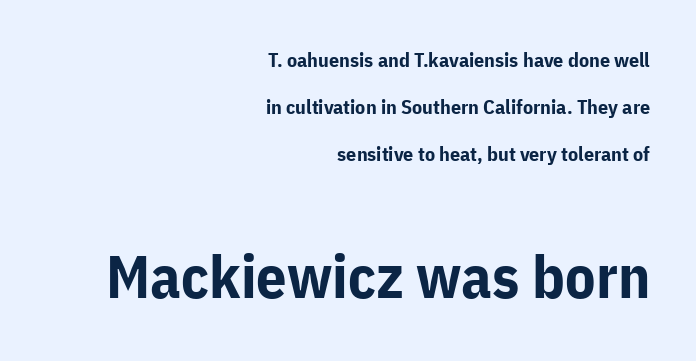
Q: Is the text bold? A: Yes.
Q: Is the text italic (slanted)? A: No, it is upright.
Q: Is the typeface a serif or a sans-serif typeface? A: Sans-serif.
Q: Is the text underlined? A: No.
Q: How is the paragraph aligned? A: Right-aligned.
Q: Is the spacing between letters normal or unusually wide? A: Normal.
Q: Is the spacing between lines tight, normal or loose? A: Loose.
Q: Which block of text is set in a larger size, the first (top) or the second (bottom)? A: The second (bottom) one.
Q: Width (condensed, normal, or wide)? A: Normal.
Q: Stroke contrast? A: Low.
Q: x-height? A: Medium.
Q: Monospaced? A: No.
